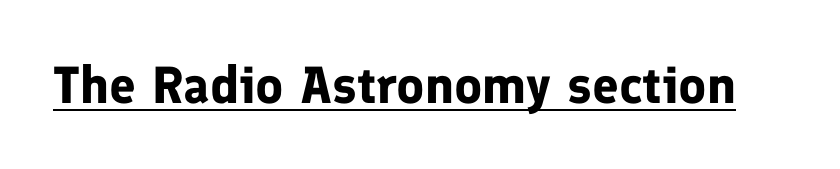
{"serif": "no", "italic": "no", "bold": "yes", "weight": "bold", "width": "normal", "stroke_contrast": "low", "x_height": "medium", "monospaced": "no", "underline": "yes", "letter_spacing": "normal", "letter_spacing_em": 0.0, "glyph_px": 52}
